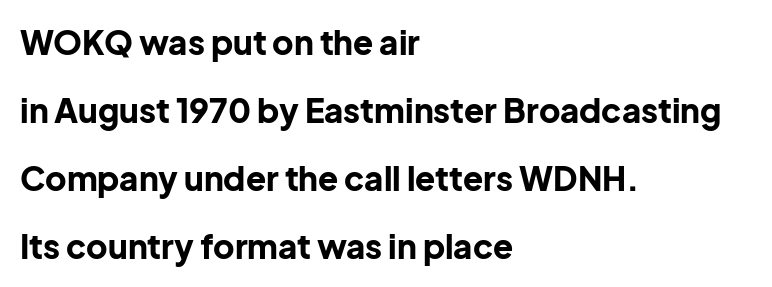
The gaps between neighbouring characters are ordinary and unremarkable. Short and long lines alike share a common starting point at left. The vertical gap from one line to the next is large. A full-strength bold gives these letters their thick strokes.
